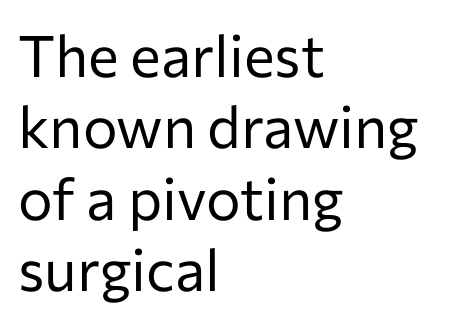
Q: Is the text bold? A: No.
Q: Is the text italic (slanted)? A: No, it is upright.
Q: Is the typeface a serif or a sans-serif typeface? A: Sans-serif.
Q: Is the text underlined? A: No.
Q: How is the paragraph aligned? A: Left-aligned.
Q: Is the spacing between letters normal or unusually wide? A: Normal.
Q: Width (condensed, normal, or wide)? A: Normal.
Q: Stroke contrast? A: Low.
Q: x-height? A: Medium.
Q: Monospaced? A: No.
